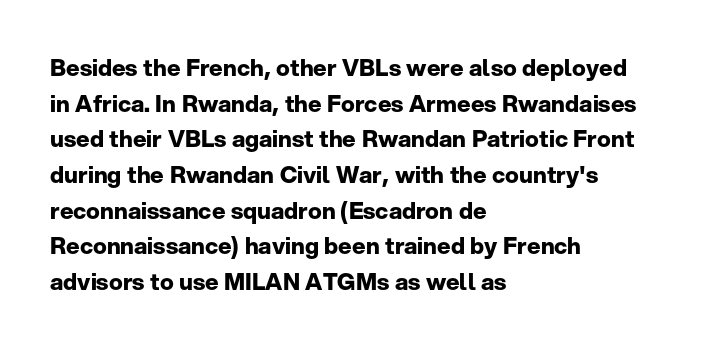
Q: Is the text bold? A: Yes.
Q: Is the text italic (slanted)? A: No, it is upright.
Q: Is the text underlined? A: No.
Q: How is the paragraph aligned? A: Left-aligned.
Q: Is the spacing between letters normal or unusually wide? A: Normal.
Q: Is the spacing between lines tight, normal or loose? A: Normal.
